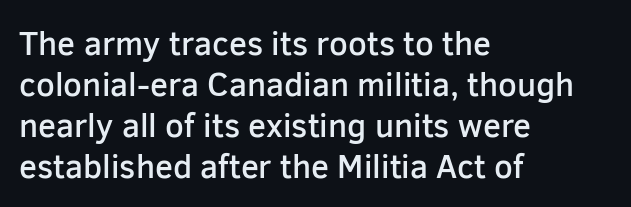
Does the type have serifs? No, each stem ends abruptly. Do the letters lean? They stand straight. The compositor pushed each line to the left boundary. Nothing unusual about the tracking: characters are spaced as the font intends. Spacing verdict: proportional, widths tailored to each character.
